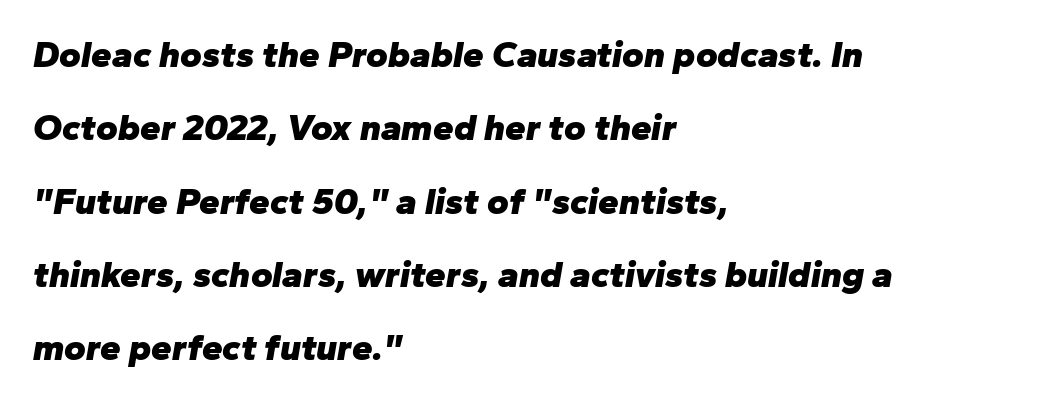
The image shows 37 px heavy type, italic (leaning right); set left-aligned, loose line spacing (1.98x), normal letter spacing, not underlined; low stroke contrast and a medium x-height.
